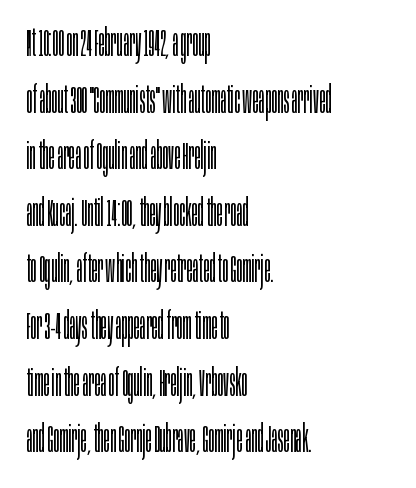
{"serif": "no", "italic": "no", "bold": "no", "weight": "light", "width": "condensed", "stroke_contrast": "low", "x_height": "large", "monospaced": "no", "underline": "no", "align": "left", "line_spacing": "normal", "line_spacing_ratio": 1.53, "letter_spacing": "normal", "letter_spacing_em": 0.0, "glyph_px": 37}
